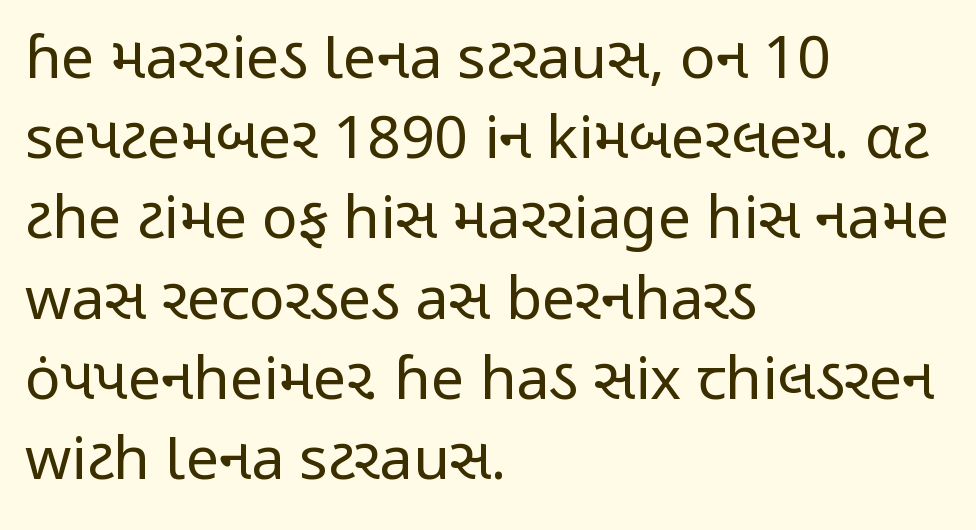
Q: Is the text bold? A: No.
Q: Is the text italic (slanted)? A: No, it is upright.
Q: Is the typeface a serif or a sans-serif typeface? A: Sans-serif.
Q: Is the text underlined? A: No.
Q: How is the paragraph aligned? A: Left-aligned.
Q: Is the spacing between letters normal or unusually wide? A: Normal.
Q: Is the spacing between lines tight, normal or loose? A: Normal.
Q: Width (condensed, normal, or wide)? A: Condensed.
Q: Stroke contrast? A: Low.
Q: x-height? A: Medium.
Q: Monospaced? A: No.
